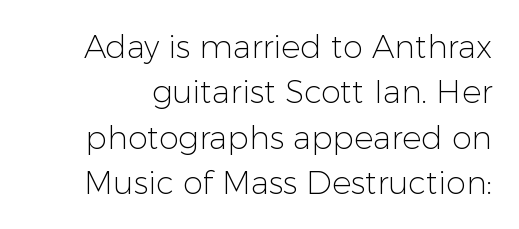
The image shows 32 px light sans-serif type, upright; set normal line spacing (1.42x), normal letter spacing, not underlined; low stroke contrast and a medium x-height.
